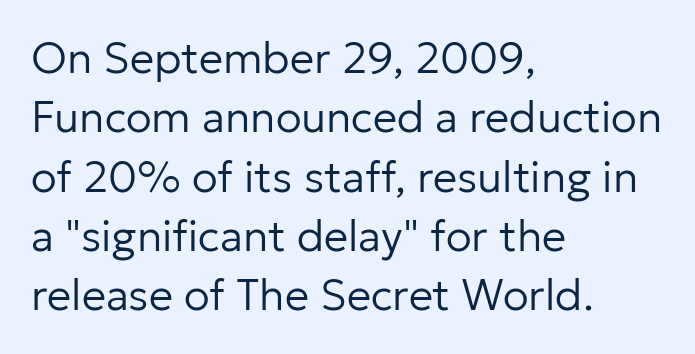
Q: Is the text bold? A: No.
Q: Is the text italic (slanted)? A: No, it is upright.
Q: Is the typeface a serif or a sans-serif typeface? A: Sans-serif.
Q: Is the text underlined? A: No.
Q: How is the paragraph aligned? A: Left-aligned.
Q: Is the spacing between letters normal or unusually wide? A: Normal.
Q: Is the spacing between lines tight, normal or loose? A: Normal.
Q: Width (condensed, normal, or wide)? A: Normal.
Q: Stroke contrast? A: Low.
Q: x-height? A: Medium.
Q: Monospaced? A: No.
